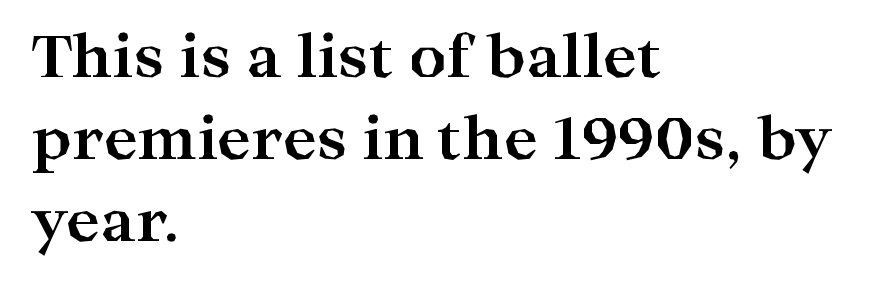
The image shows 58 px bold, wide serif type, upright; set left-aligned, normal line spacing (1.41x), normal letter spacing, not underlined; high stroke contrast and a medium x-height.
